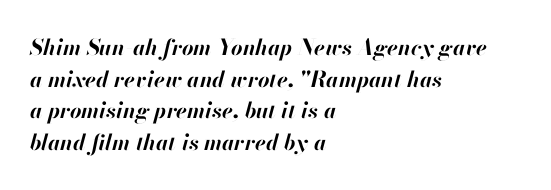
{"italic": "yes", "lean": "right", "slant_degrees": 13, "bold": "yes", "underline": "no", "align": "left", "line_spacing": "normal", "line_spacing_ratio": 1.44, "letter_spacing": "normal", "letter_spacing_em": 0.0, "glyph_px": 22}
